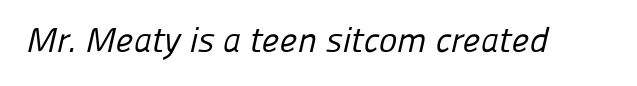
These lines are rendered in a variable-pitch font. The zone under the glyphs is completely vacant. Weight class: somewhere from thin through regular. The rendering shows plain stroke endings on the letterforms — a sans-serif design.
